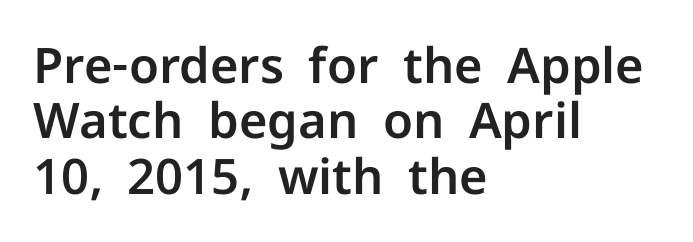
Q: Is the text italic (slanted)? A: No, it is upright.
Q: Is the typeface a serif or a sans-serif typeface? A: Sans-serif.
Q: Is the text underlined? A: No.
Q: How is the paragraph aligned? A: Left-aligned.
Q: Is the spacing between letters normal or unusually wide? A: Normal.
Q: Is the spacing between lines tight, normal or loose? A: Tight.
Q: Width (condensed, normal, or wide)? A: Normal.
Q: Stroke contrast? A: Low.
Q: x-height? A: Medium.
Q: Monospaced? A: No.
